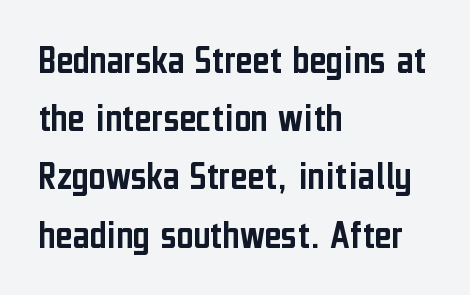
Is this a sans? Yes — the strokes have no serifs. Each letter keeps its own natural width here, so spacing adapts to shape. The font's upright variant was chosen for this text. A student would call this left alignment; a typographer would say flush left, rag right. Reading down the column, the eye jumps a familiar distance to each next line.
